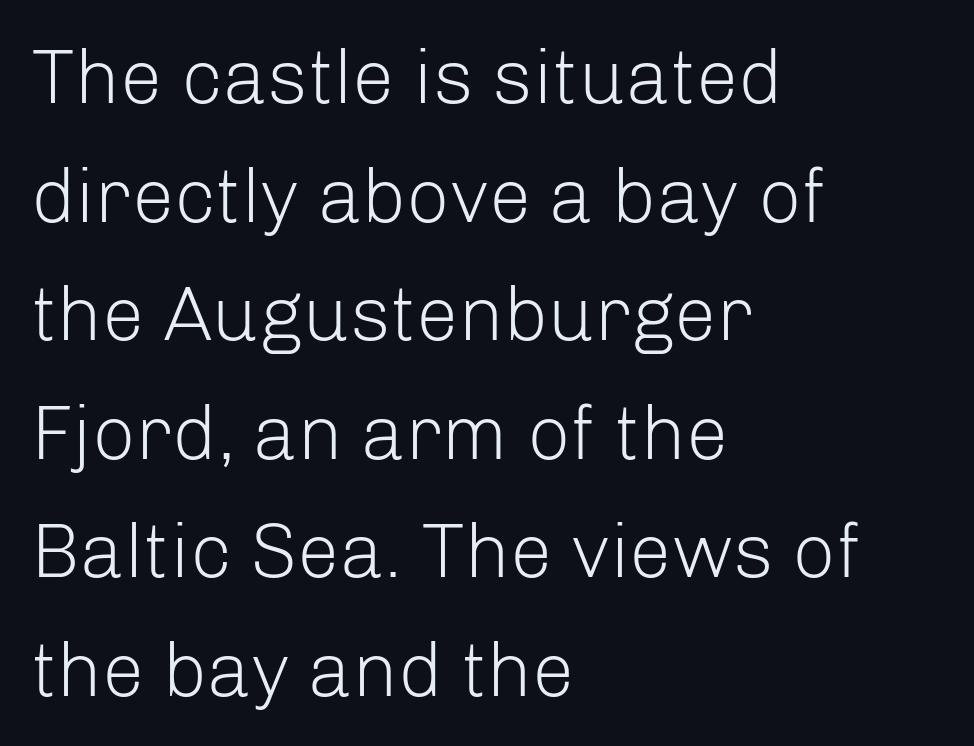
Q: Is the text bold? A: No.
Q: Is the text italic (slanted)? A: No, it is upright.
Q: Is the typeface a serif or a sans-serif typeface? A: Sans-serif.
Q: Is the text underlined? A: No.
Q: How is the paragraph aligned? A: Left-aligned.
Q: Is the spacing between letters normal or unusually wide? A: Normal.
Q: Is the spacing between lines tight, normal or loose? A: Normal.
Q: Width (condensed, normal, or wide)? A: Normal.
Q: Stroke contrast? A: Low.
Q: x-height? A: Medium.
Q: Monospaced? A: No.
